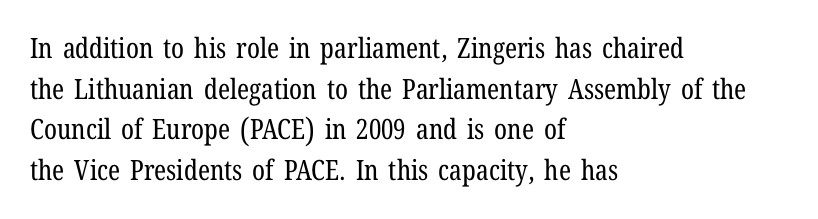
{"serif": "yes", "italic": "no", "bold": "no", "weight": "regular", "width": "condensed", "stroke_contrast": "low", "x_height": "medium", "monospaced": "no", "underline": "no", "align": "left", "line_spacing": "normal", "line_spacing_ratio": 1.45, "letter_spacing": "normal", "letter_spacing_em": 0.0, "glyph_px": 28}
